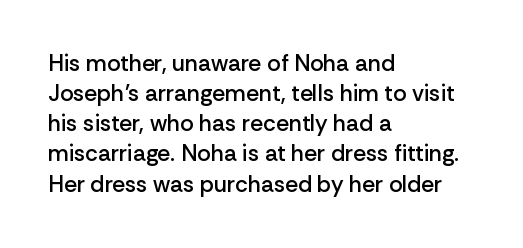
Q: Is the text bold? A: Semi-bold.
Q: Is the text italic (slanted)? A: No, it is upright.
Q: Is the text underlined? A: No.
Q: How is the paragraph aligned? A: Left-aligned.
Q: Is the spacing between letters normal or unusually wide? A: Normal.
Q: Is the spacing between lines tight, normal or loose? A: Normal.
